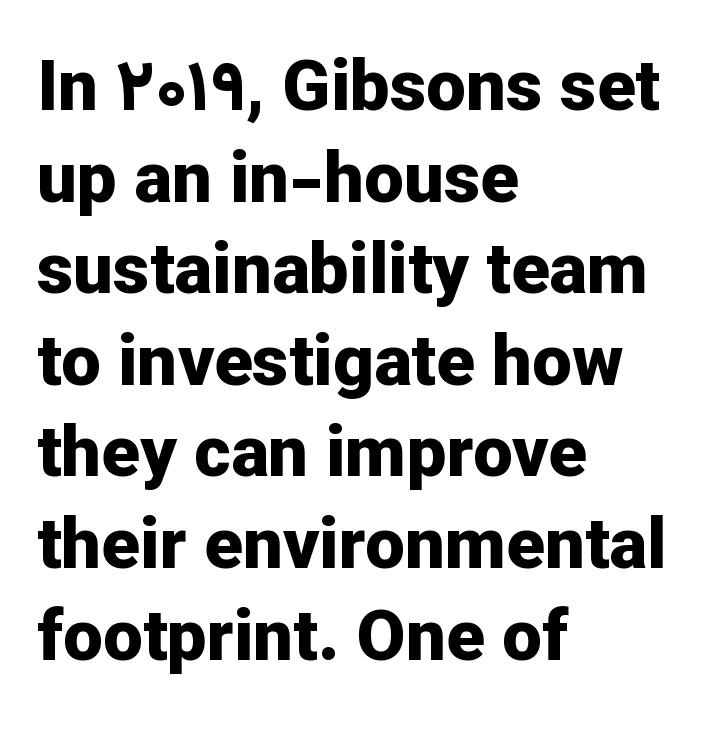
{"serif": "no", "italic": "no", "bold": "yes", "weight": "bold", "width": "normal", "stroke_contrast": "low", "x_height": "medium", "monospaced": "no", "underline": "no", "align": "left", "line_spacing": "normal", "line_spacing_ratio": 1.29, "letter_spacing": "normal", "letter_spacing_em": 0.0, "glyph_px": 71}
